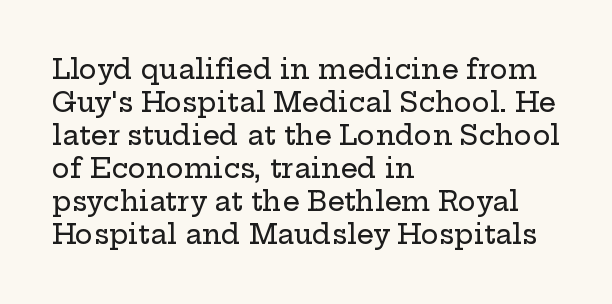
{"italic": "no", "underline": "no", "align": "left", "line_spacing_ratio": 1.22, "letter_spacing": "normal", "letter_spacing_em": 0.0, "glyph_px": 27}
